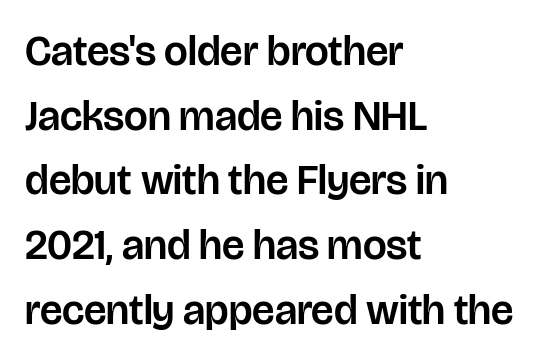
The face used here is rendered with its standard letterfit. Varying glyph widths throughout — classic text-font behaviour. The foot of each line stays bare and open. These lines are set flush left with a ragged right edge. The axis of the letterforms is exactly vertical. The rows are spaced the way most documents space them.
